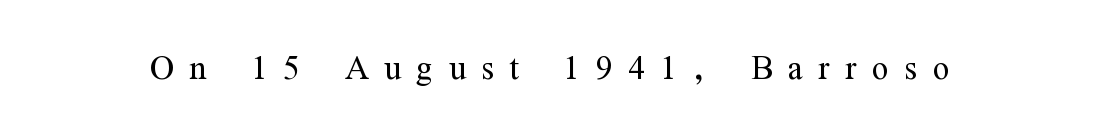
Q: Is the text bold? A: No.
Q: Is the text italic (slanted)? A: No, it is upright.
Q: Is the typeface a serif or a sans-serif typeface? A: Serif.
Q: Is the text underlined? A: No.
Q: Is the spacing between letters normal or unusually wide? A: Unusually wide.
Q: Width (condensed, normal, or wide)? A: Condensed.
Q: Stroke contrast? A: Medium.
Q: x-height? A: Medium.
Q: Monospaced? A: No.
